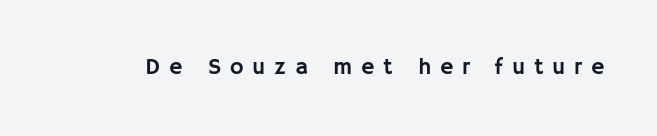
The image shows 23 px text type, upright; set unusually wide letter spacing (+0.38 em), not underlined.
